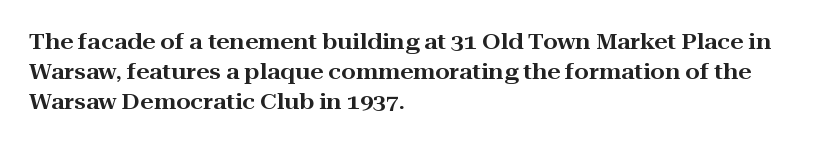
Which margin do the lines hug? The left one — the right edge is uneven. The letters stand upright; this is a roman face. Any mark beneath the type? The region is blank. The space between consecutive lines is moderate. No extra tracking has been applied to these lines.
